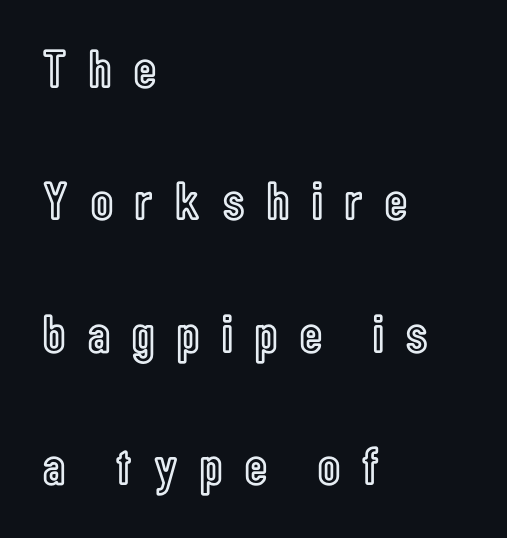
Think of a printed novel: that variable character pitch is what you see here. Airy leading. A student would call this left alignment; a typographer would say flush left, rag right. Descender tails drop into unmarked territory. A typesetter would call this heavily tracked-out type.
